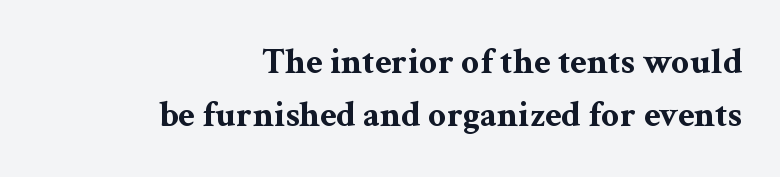
Q: Is the text bold? A: Yes.
Q: Is the text italic (slanted)? A: No, it is upright.
Q: Is the typeface a serif or a sans-serif typeface? A: Serif.
Q: Is the text underlined? A: No.
Q: How is the paragraph aligned? A: Right-aligned.
Q: Is the spacing between letters normal or unusually wide? A: Normal.
Q: Is the spacing between lines tight, normal or loose? A: Normal.
Q: Width (condensed, normal, or wide)? A: Wide.
Q: Stroke contrast? A: Medium.
Q: x-height? A: Medium.
Q: Monospaced? A: No.
